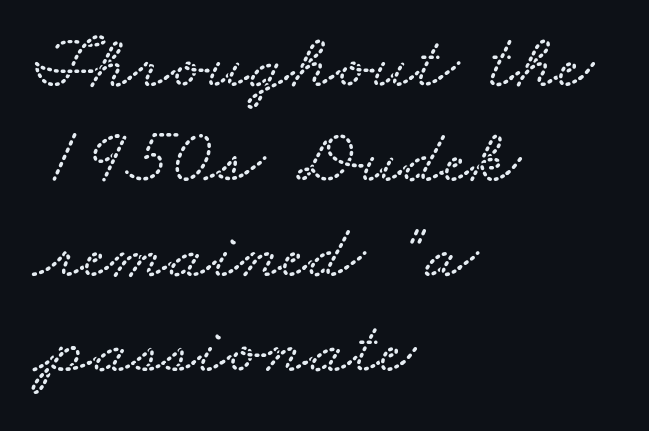
The image shows 78 px wide type; set left-aligned, line spacing 1.22x, normal letter spacing, not underlined; low stroke contrast and a small x-height.
